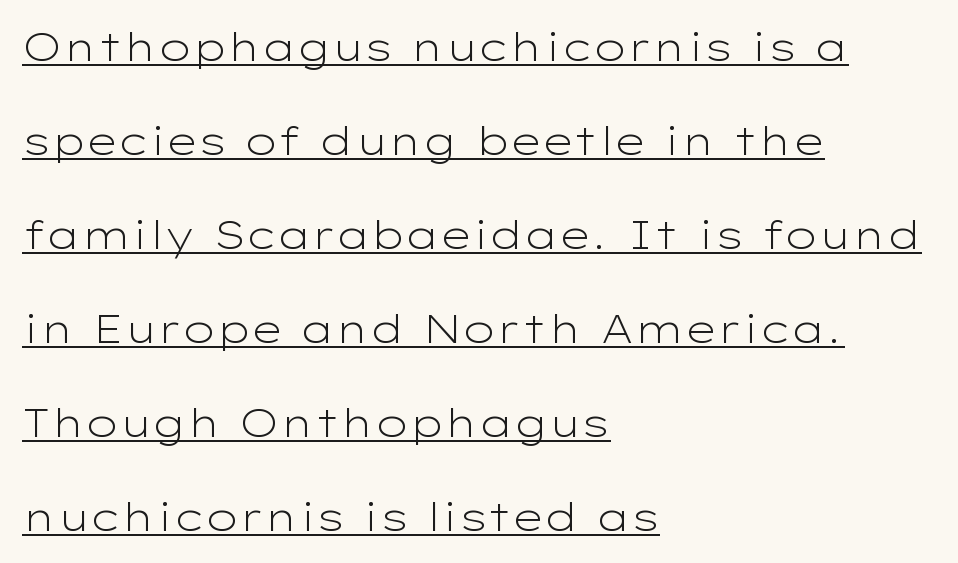
The image shows 39 px light, wide sans-serif type, upright; set left-aligned, loose line spacing (2.41x), normal letter spacing, underlined; low stroke contrast and a medium x-height.
